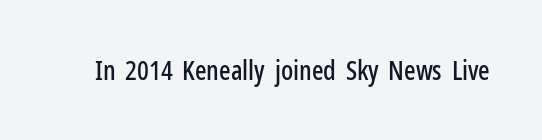
{"italic": "no", "underline": "no", "letter_spacing": "normal", "letter_spacing_em": 0.0, "glyph_px": 27}
